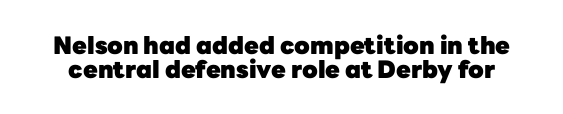
The image shows 24 px bold type, upright; set tight line spacing (1.01x), normal letter spacing, not underlined.
